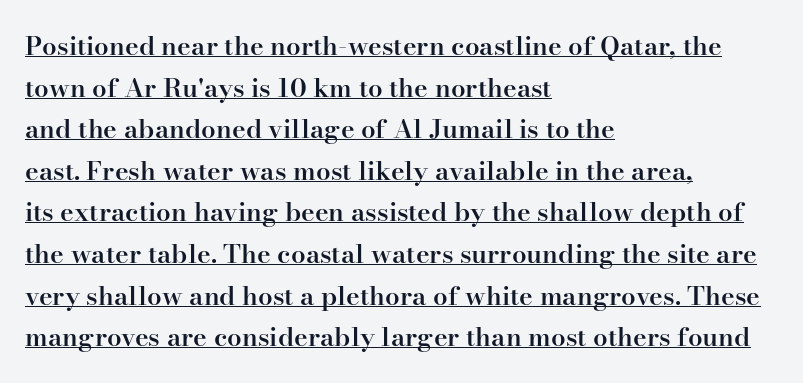
Visually the block forms a straight wall on the left and a jagged coastline on the right. The letters stand upright; this is a roman face. The passage shown stacks its lines at a standard gap. A somewhat darkened texture: the type is semibold rather than bold. The words here are underlined. The passage shown has conventional tracking throughout.
